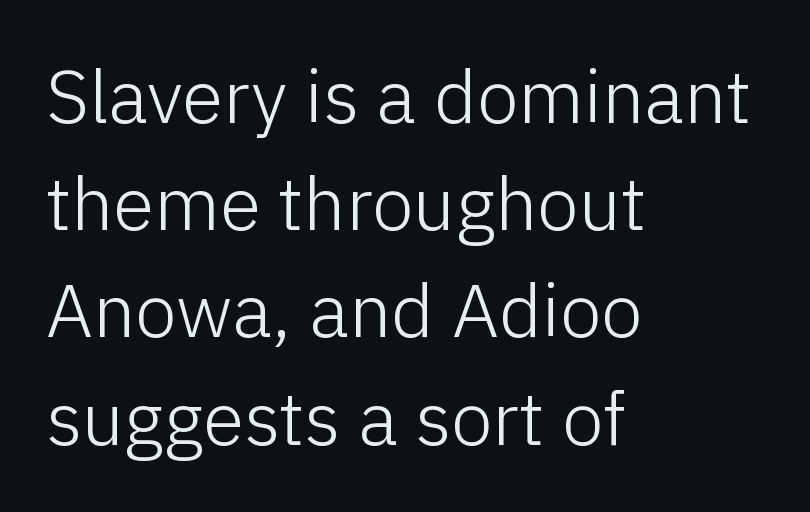
The image shows 75 px light sans-serif type, upright; set left-aligned, normal line spacing (1.43x), normal letter spacing, not underlined; low stroke contrast and a medium x-height.
